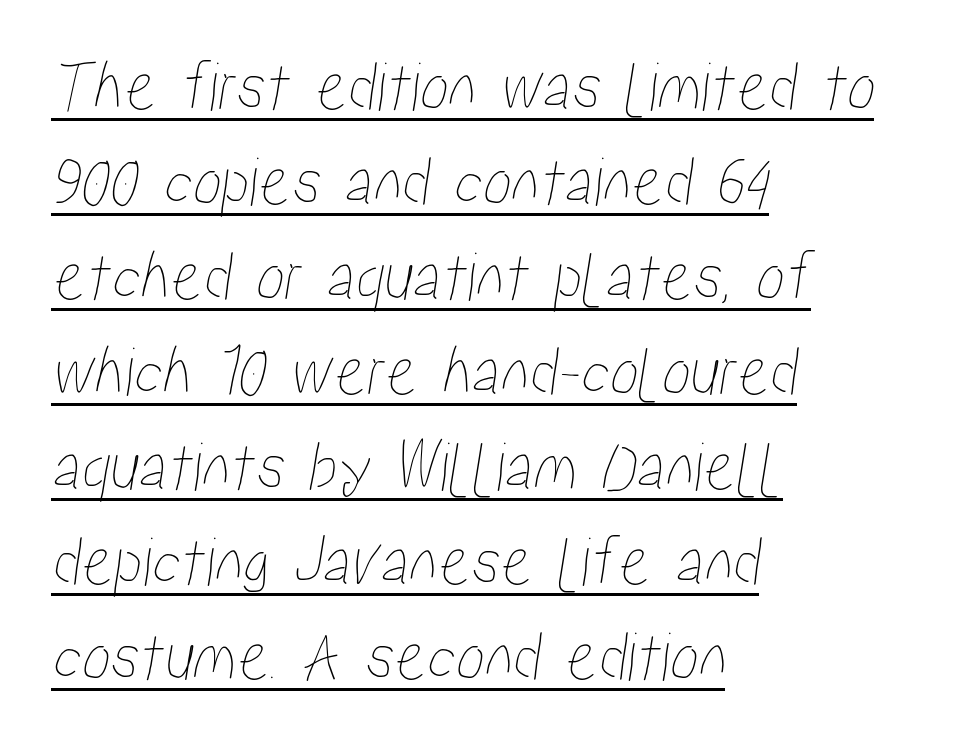
{"width": "condensed", "stroke_contrast": "low", "x_height": "medium", "monospaced": "no", "underline": "yes", "align": "left", "line_spacing": "normal", "line_spacing_ratio": 1.32, "letter_spacing": "normal", "letter_spacing_em": 0.0, "glyph_px": 72}
